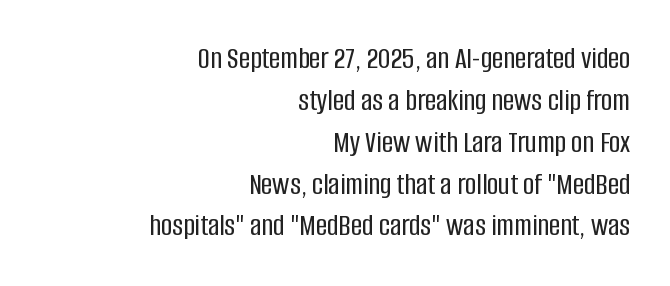
The image shows 31 px condensed sans-serif type, upright; set right-aligned, normal line spacing (1.35x), normal letter spacing, not underlined; low stroke contrast and a large x-height.
